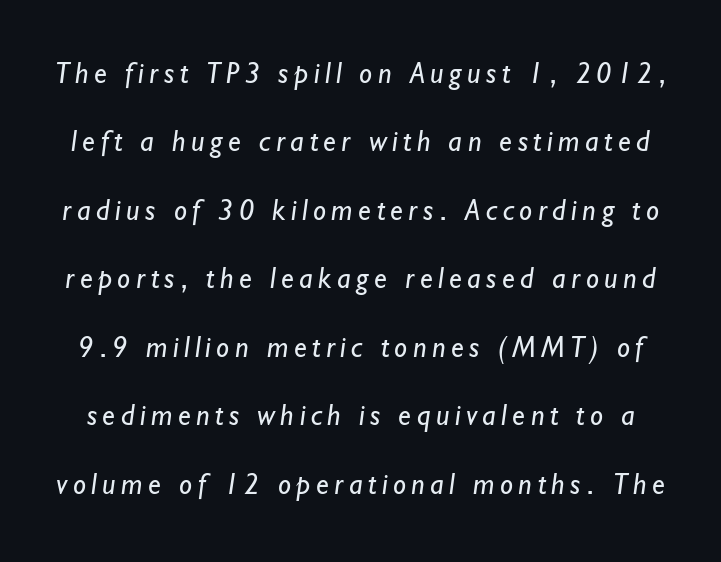
Q: Is the text bold? A: No.
Q: Is the typeface a serif or a sans-serif typeface? A: Sans-serif.
Q: Is the text underlined? A: No.
Q: Is the spacing between lines tight, normal or loose? A: Loose.
Q: Width (condensed, normal, or wide)? A: Normal.
Q: Stroke contrast? A: Low.
Q: x-height? A: Small.
Q: Monospaced? A: No.
